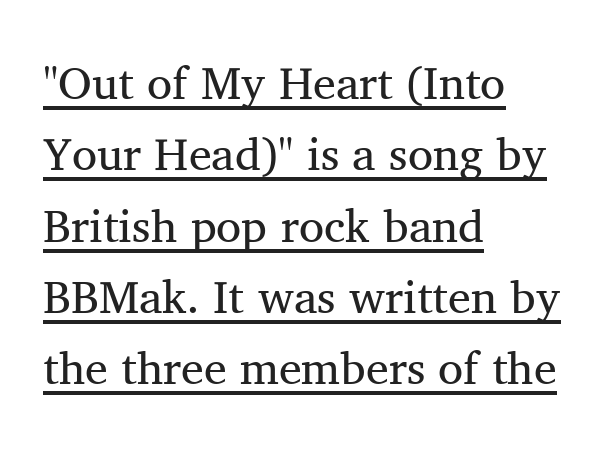
Q: Is the text bold? A: No.
Q: Is the text italic (slanted)? A: No, it is upright.
Q: Is the typeface a serif or a sans-serif typeface? A: Serif.
Q: Is the text underlined? A: Yes.
Q: How is the paragraph aligned? A: Left-aligned.
Q: Is the spacing between letters normal or unusually wide? A: Normal.
Q: Is the spacing between lines tight, normal or loose? A: Normal.
Q: Width (condensed, normal, or wide)? A: Normal.
Q: Stroke contrast? A: Medium.
Q: x-height? A: Medium.
Q: Monospaced? A: No.
